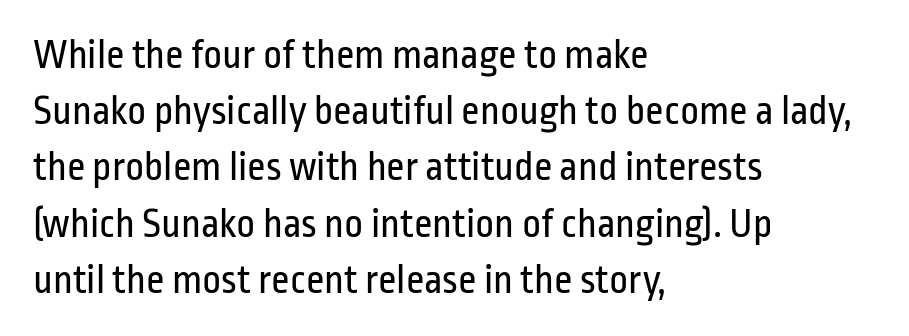
Q: Is the text bold? A: No.
Q: Is the text italic (slanted)? A: No, it is upright.
Q: Is the typeface a serif or a sans-serif typeface? A: Sans-serif.
Q: Is the text underlined? A: No.
Q: How is the paragraph aligned? A: Left-aligned.
Q: Is the spacing between letters normal or unusually wide? A: Normal.
Q: Is the spacing between lines tight, normal or loose? A: Normal.
Q: Width (condensed, normal, or wide)? A: Condensed.
Q: Stroke contrast? A: Low.
Q: x-height? A: Medium.
Q: Monospaced? A: No.
